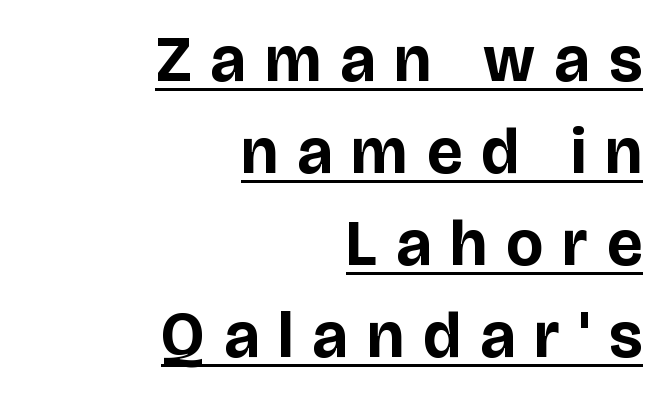
Nope, no serifs anywhere on these letters. Italic? Not at all — the glyphs are vertical. The rendering uses a moderate line-height, typical for paragraphs. Think of a printed novel: that variable character pitch is what you see here.
